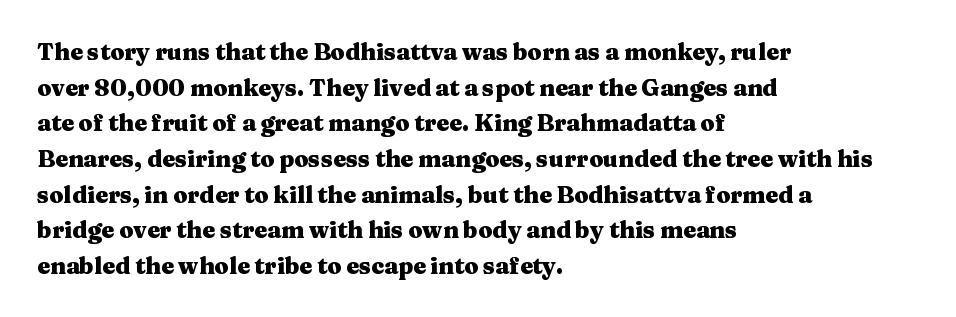
Q: Is the text bold? A: Yes.
Q: Is the text italic (slanted)? A: No, it is upright.
Q: Is the text underlined? A: No.
Q: How is the paragraph aligned? A: Left-aligned.
Q: Is the spacing between letters normal or unusually wide? A: Normal.
Q: Is the spacing between lines tight, normal or loose? A: Normal.
